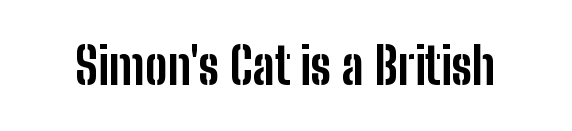
The image shows 50 px bold, condensed sans-serif type, upright; set normal letter spacing, not underlined; low stroke contrast and a medium x-height.
